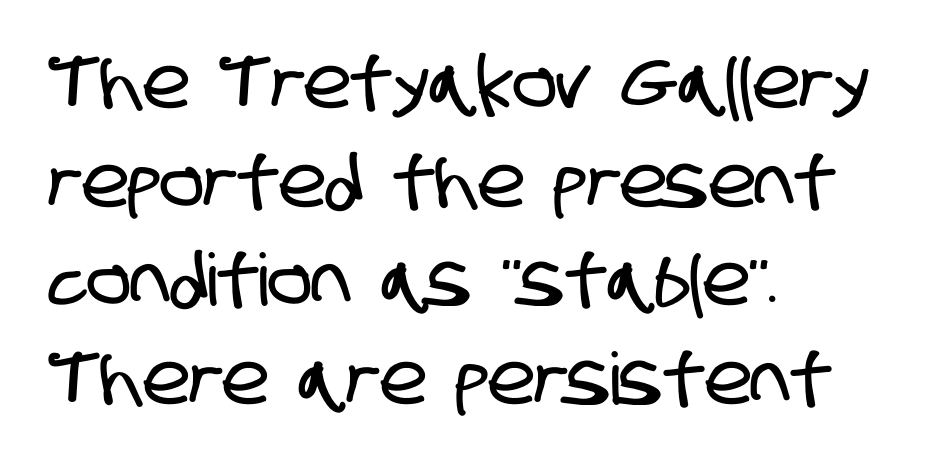
{"serif": "no", "width": "condensed", "stroke_contrast": "low", "x_height": "large", "monospaced": "no", "underline": "no", "align": "left", "line_spacing": "normal", "line_spacing_ratio": 1.37, "letter_spacing": "normal", "letter_spacing_em": 0.0, "glyph_px": 72}
